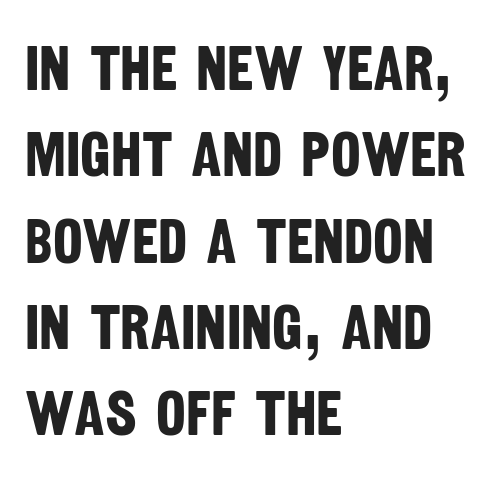
{"serif": "no", "bold": "yes", "weight": "bold", "width": "condensed", "stroke_contrast": "low", "x_height": "large", "monospaced": "no", "underline": "no", "align": "left", "line_spacing": "normal", "line_spacing_ratio": 1.37, "letter_spacing": "normal", "letter_spacing_em": 0.0, "glyph_px": 63}
